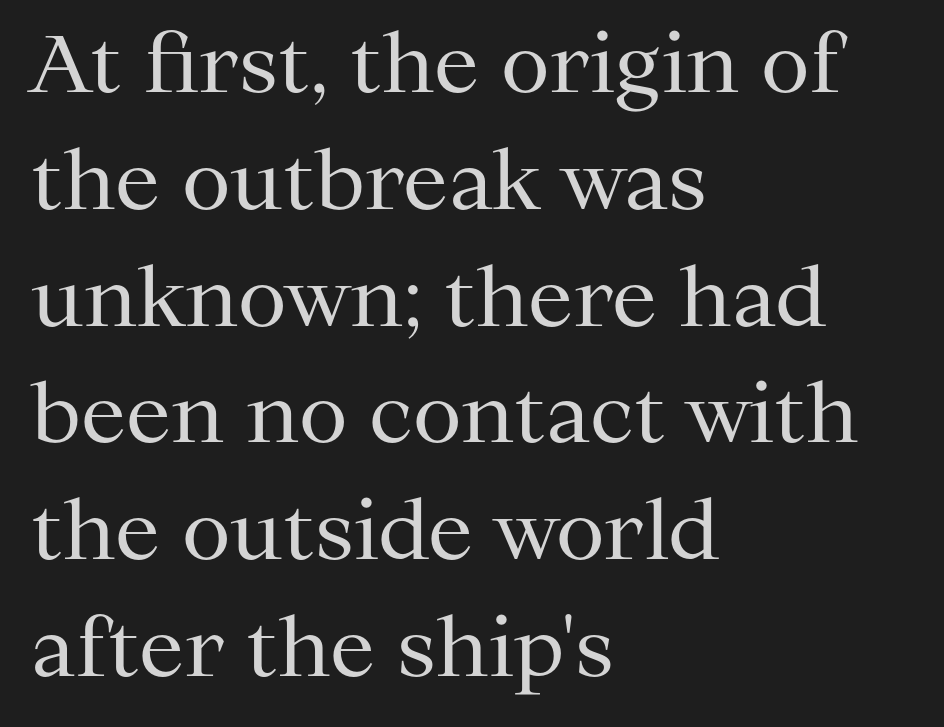
The line texture is even and compact thanks to regular tracking. Quick note: not italic, upright. Line beginnings align vertically; line endings do not. Think standard paragraph weight, or any step lighter than that. Descenders are the only things crossing below the line. Compared with typical paragraphs, the rows here are spaced about the same.
